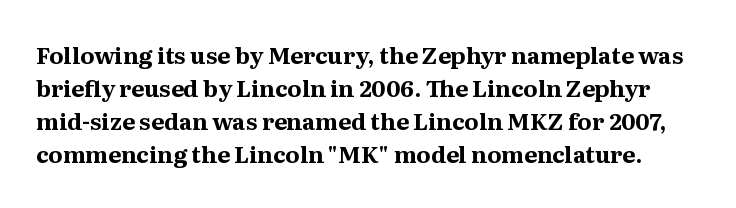
The image shows 23 px bold type, upright; set normal line spacing (1.44x), normal letter spacing, not underlined.
